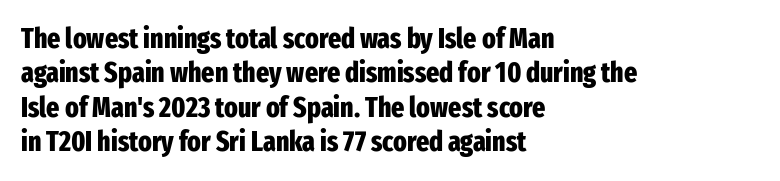
{"serif": "no", "italic": "no", "bold": "yes", "weight": "heavy", "width": "condensed", "stroke_contrast": "low", "x_height": "medium", "monospaced": "no", "underline": "no", "align": "left", "line_spacing_ratio": 1.23, "letter_spacing": "normal", "letter_spacing_em": 0.0, "glyph_px": 28}
